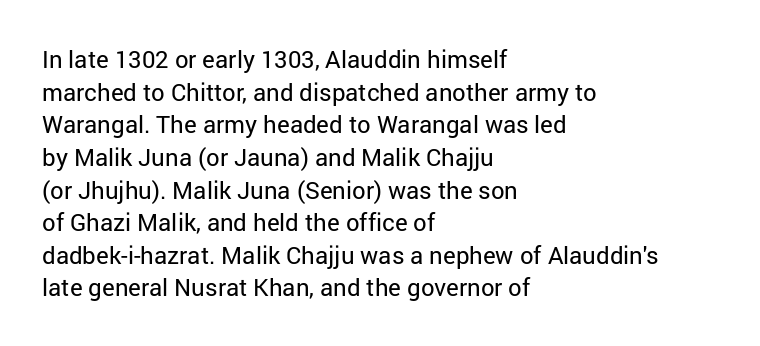
{"italic": "no", "bold": "no", "underline": "no", "align": "left", "line_spacing": "normal", "line_spacing_ratio": 1.36, "letter_spacing": "normal", "letter_spacing_em": 0.0, "glyph_px": 24}
